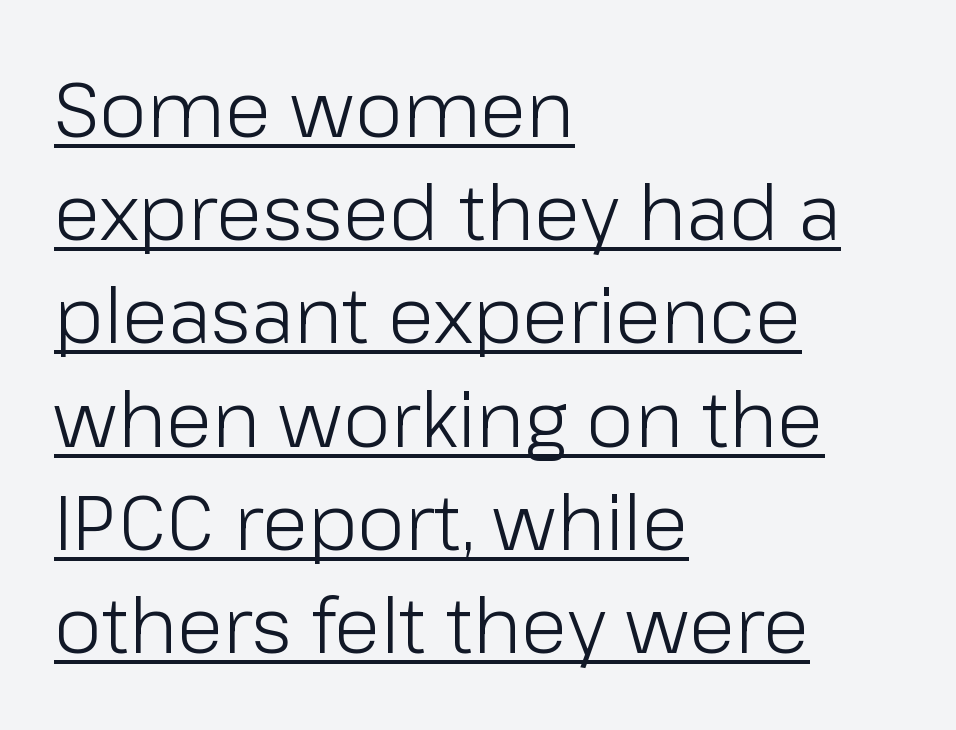
Is the type heavy? It reads as light-to-regular instead. A normal amount of white space separates one row of letters from the next. A typesetter would call this proportional, since set widths differ per character. The rendered words wear a rule along their underside. Nope, not italic — everything's standing straight. Does the type have serifs? No, each stem ends abruptly.
